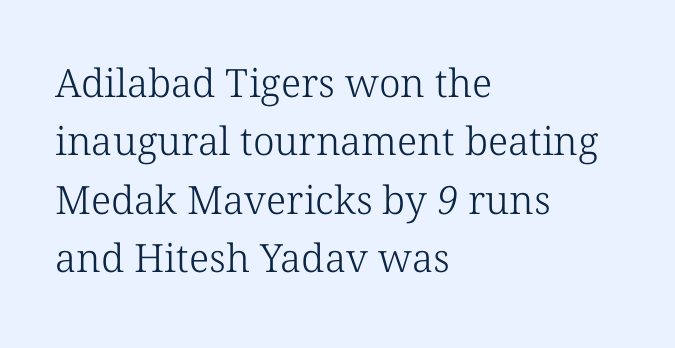
{"serif": "yes", "bold": "no", "weight": "light", "width": "normal", "stroke_contrast": "low", "x_height": "medium", "monospaced": "no", "underline": "no", "align": "left", "line_spacing": "normal", "line_spacing_ratio": 1.5, "letter_spacing": "normal", "letter_spacing_em": 0.0, "glyph_px": 39}
